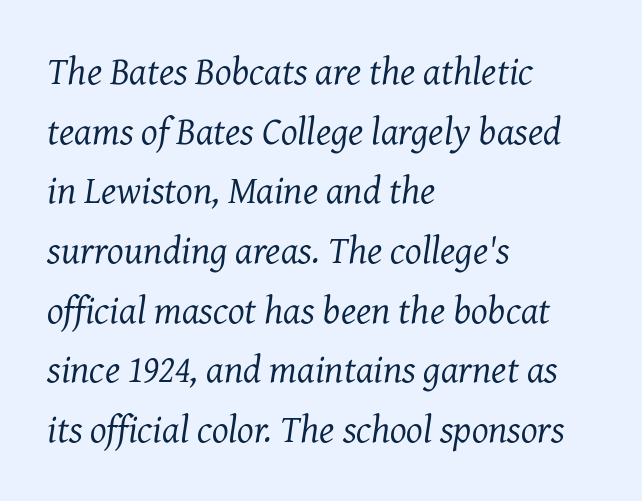
Q: Is the text bold? A: No.
Q: Is the text italic (slanted)? A: Yes, it leans right by about 7 degrees.
Q: Is the typeface a serif or a sans-serif typeface? A: Serif.
Q: Is the text underlined? A: No.
Q: How is the paragraph aligned? A: Left-aligned.
Q: Is the spacing between letters normal or unusually wide? A: Normal.
Q: Is the spacing between lines tight, normal or loose? A: Normal.
Q: Width (condensed, normal, or wide)? A: Normal.
Q: Stroke contrast? A: Medium.
Q: x-height? A: Medium.
Q: Monospaced? A: No.
